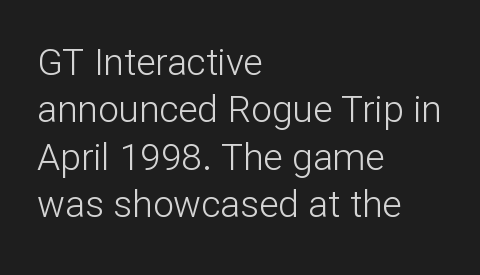
Horizontal alignment here is leftward, the default for most running prose. Is the type heavy? It reads as light-to-regular instead. Does the leading feel generous? No, just average. Do the characters align in a grid? No, the font is proportional. This sample uses plain, unmodified letter spacing.
